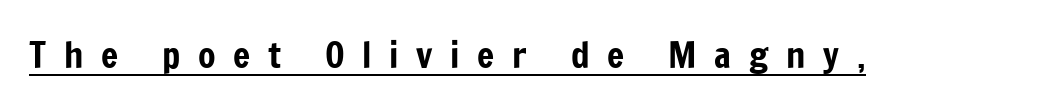
Q: Is the text italic (slanted)? A: No, it is upright.
Q: Is the typeface a serif or a sans-serif typeface? A: Sans-serif.
Q: Is the text underlined? A: Yes.
Q: Is the spacing between letters normal or unusually wide? A: Unusually wide.
Q: Width (condensed, normal, or wide)? A: Condensed.
Q: Stroke contrast? A: Low.
Q: x-height? A: Medium.
Q: Monospaced? A: No.
